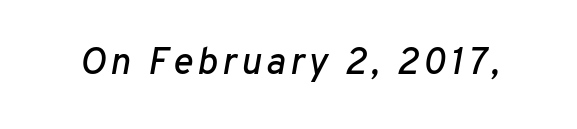
{"italic": "yes", "lean": "right", "slant_degrees": 10, "width": "normal", "stroke_contrast": "low", "x_height": "medium", "monospaced": "no", "underline": "no", "glyph_px": 38}
